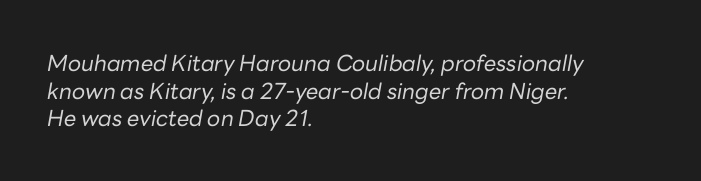
The image shows 22 px text type, italic (leaning right); set left-aligned, normal line spacing (1.26x), normal letter spacing, not underlined.
